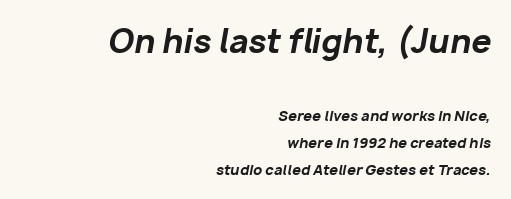
Honestly, the letter spacing is just normal — you wouldn't notice it. Designer's note — italics engaged. The strokes are fattened all the way to bold. Note: larger setting up top, smaller setting below. Check under the words: just untouched page.
